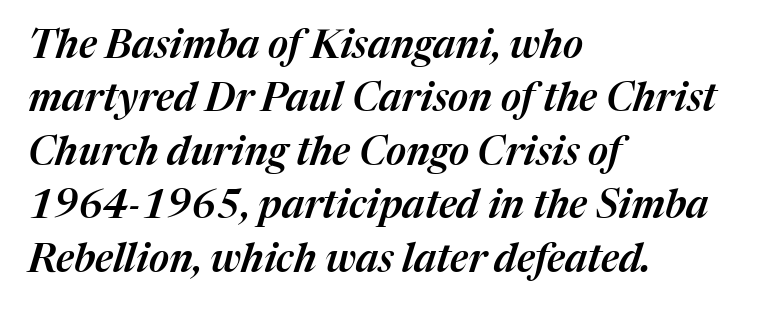
Each letter keeps its own natural width here, so spacing adapts to shape. Does the copy run flush right? No — it runs flush left. In terms of letterspacing, this is plain default setting. Students, observe: this is what conventionally led text looks like.
